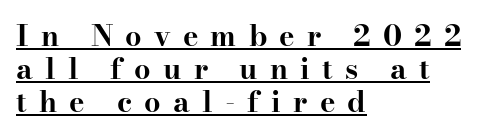
Bold? Absolutely — the strokes are thick and heavy. Each line of the rendering has a horizontal stroke beneath the glyphs. Characters remain perfectly vertical along every line. The passage shown is typed in a proportional face where columns would drift.
